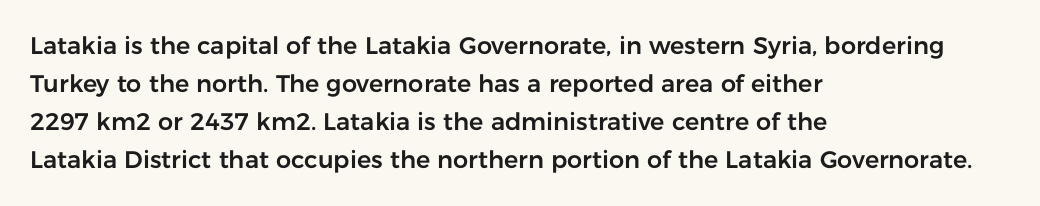
A normal amount of white space separates one row of letters from the next. In terms of letterspacing, this is plain default setting. Quick note: not italic, upright. Only glyphs here, with clear space below each row. Horizontally, the lines are justified to the leading edge only.
